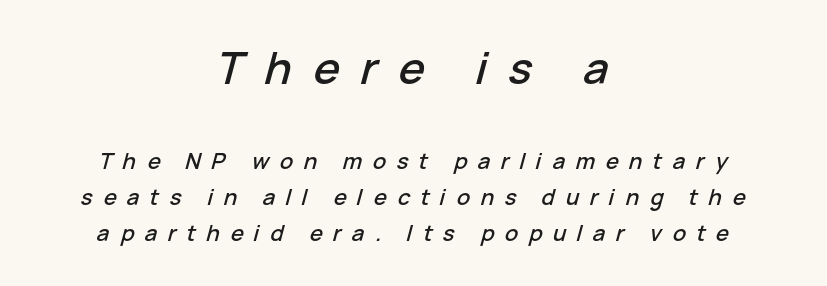
Here the first block reads like a headline and the second like body copy. Tracking here is generous; glyphs stand well apart from one another. Any mark beneath the type? The region is blank. Compared with a flush-left layout, this one balances lines on the center instead. It's the slanting kind of type. Think of a printed novel: that variable character pitch is what you see here.
